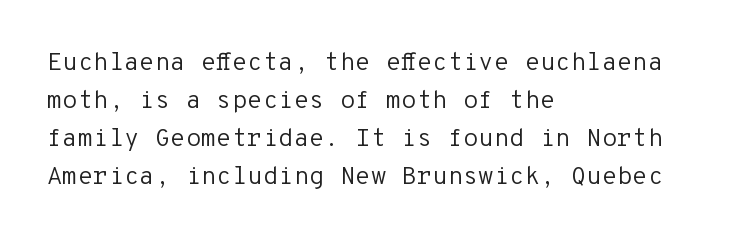
Q: Is the text bold? A: No.
Q: Is the text italic (slanted)? A: No, it is upright.
Q: Is the text underlined? A: No.
Q: How is the paragraph aligned? A: Left-aligned.
Q: Is the spacing between letters normal or unusually wide? A: Normal.
Q: Is the spacing between lines tight, normal or loose? A: Normal.
